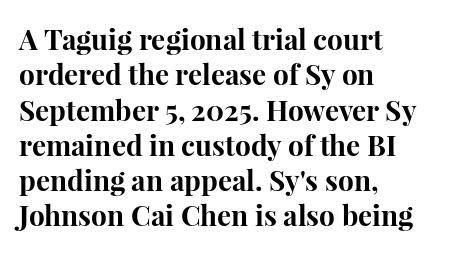
{"serif": "yes", "italic": "no", "bold": "yes", "weight": "bold", "width": "normal", "stroke_contrast": "high", "x_height": "medium", "monospaced": "no", "underline": "no", "align": "left", "line_spacing": "normal", "line_spacing_ratio": 1.26, "letter_spacing": "normal", "letter_spacing_em": 0.0, "glyph_px": 28}
